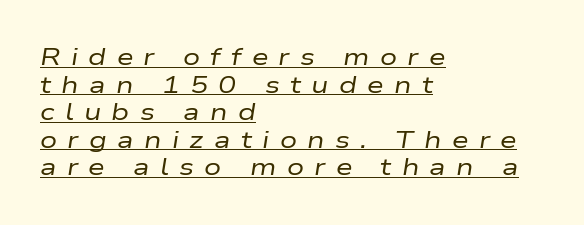
{"italic": "yes", "lean": "right", "slant_degrees": 9, "bold": "no", "underline": "yes", "align": "left", "line_spacing": "tight", "line_spacing_ratio": 1.15, "letter_spacing": "wide", "letter_spacing_em": 0.43, "glyph_px": 24}
